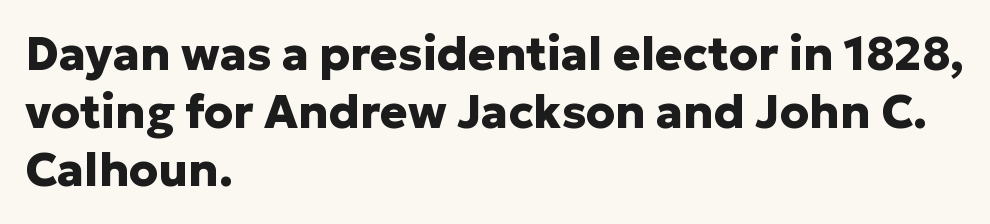
The image shows 46 px heavy sans-serif type, upright; set left-aligned, normal line spacing (1.26x), normal letter spacing, not underlined; low stroke contrast and a medium x-height.
